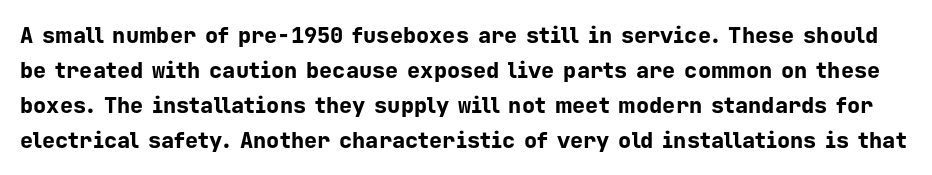
{"italic": "no", "bold": "yes", "underline": "no", "line_spacing": "normal", "line_spacing_ratio": 1.59, "letter_spacing": "normal", "letter_spacing_em": 0.0, "glyph_px": 22}
